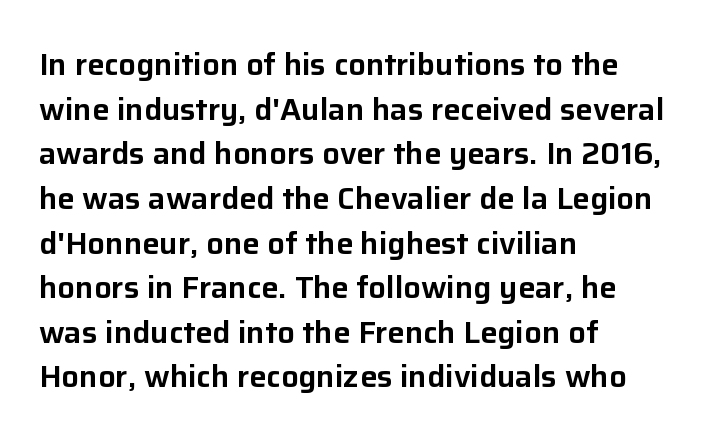
Q: Is the text italic (slanted)? A: No, it is upright.
Q: Is the typeface a serif or a sans-serif typeface? A: Sans-serif.
Q: Is the text underlined? A: No.
Q: How is the paragraph aligned? A: Left-aligned.
Q: Is the spacing between letters normal or unusually wide? A: Normal.
Q: Is the spacing between lines tight, normal or loose? A: Normal.
Q: Width (condensed, normal, or wide)? A: Normal.
Q: Stroke contrast? A: Low.
Q: x-height? A: Medium.
Q: Monospaced? A: No.
